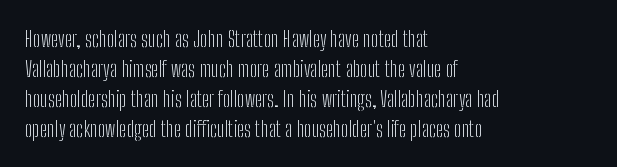
Q: Is the text bold? A: No.
Q: Is the text italic (slanted)? A: No, it is upright.
Q: Is the text underlined? A: No.
Q: How is the paragraph aligned? A: Left-aligned.
Q: Is the spacing between letters normal or unusually wide? A: Normal.
Q: Is the spacing between lines tight, normal or loose? A: Normal.
